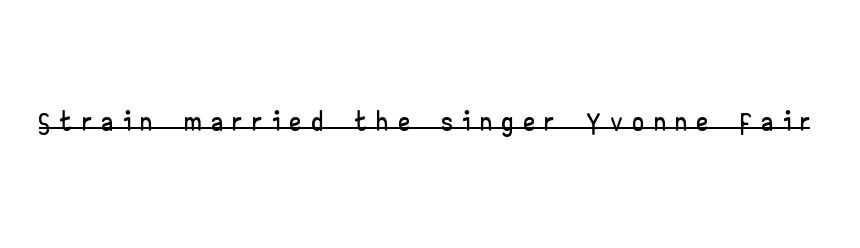
Note: no serifs on the glyphs. Proportional: the letters do not fall into vertical columns. Italic: no, the glyphs are upright roman. The letters are spread apart with noticeably loose tracking.
